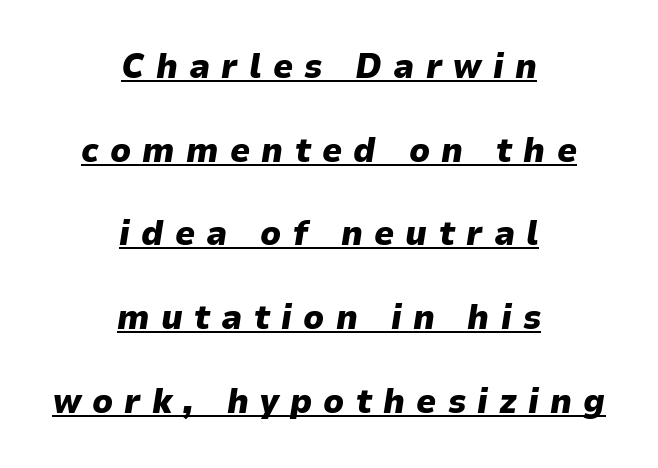
The image shows 35 px heavy type, italic (leaning right); set centered, loose line spacing (2.39x), unusually wide letter spacing (+0.32 em), underlined; low stroke contrast and a medium x-height.
